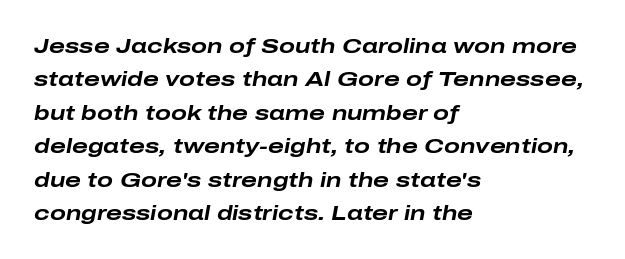
Q: Is the text bold? A: Yes.
Q: Is the text italic (slanted)? A: Yes, it leans right by about 10 degrees.
Q: Is the text underlined? A: No.
Q: How is the paragraph aligned? A: Left-aligned.
Q: Is the spacing between letters normal or unusually wide? A: Normal.
Q: Is the spacing between lines tight, normal or loose? A: Normal.
